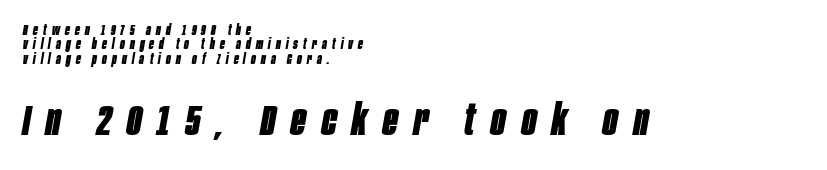
The sample has been set heavy, in full bold. Words appear elongated and porous because spacing is wide. The face used here is proportionally spaced, like ordinary book or web type. The lines are quadded left.
